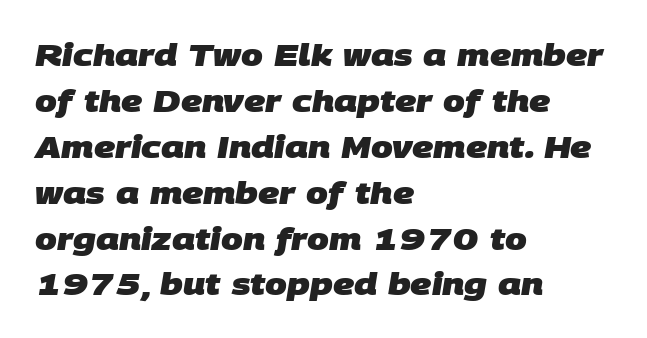
Q: Is the text bold? A: Yes.
Q: Is the typeface a serif or a sans-serif typeface? A: Sans-serif.
Q: Is the text underlined? A: No.
Q: How is the paragraph aligned? A: Left-aligned.
Q: Is the spacing between letters normal or unusually wide? A: Normal.
Q: Is the spacing between lines tight, normal or loose? A: Normal.
Q: Width (condensed, normal, or wide)? A: Normal.
Q: Stroke contrast? A: Low.
Q: x-height? A: Large.
Q: Monospaced? A: No.
